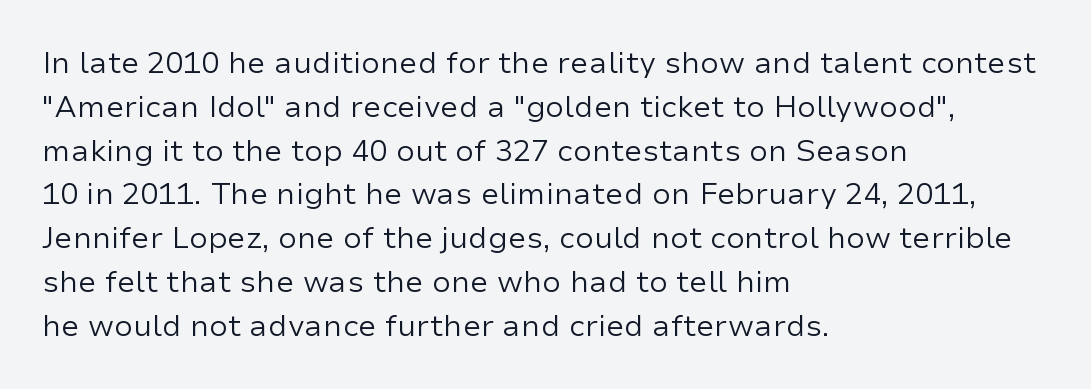
{"serif": "no", "italic": "no", "bold": "no", "weight": "regular", "width": "normal", "stroke_contrast": "low", "x_height": "medium", "monospaced": "no", "underline": "no", "align": "left", "line_spacing": "normal", "line_spacing_ratio": 1.46, "letter_spacing": "normal", "letter_spacing_em": 0.0, "glyph_px": 30}
